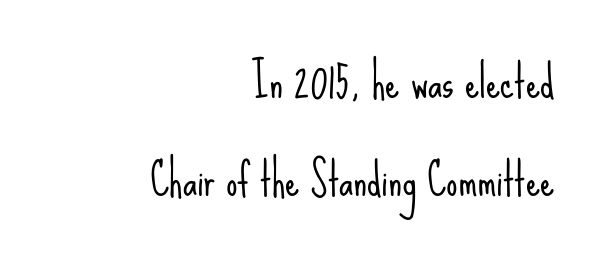
{"serif": "no", "italic": "no", "bold": "no", "weight": "light", "width": "condensed", "stroke_contrast": "low", "x_height": "small", "monospaced": "no", "underline": "no", "align": "right", "line_spacing": "loose", "line_spacing_ratio": 2.17, "letter_spacing": "normal", "letter_spacing_em": 0.0, "glyph_px": 45}
